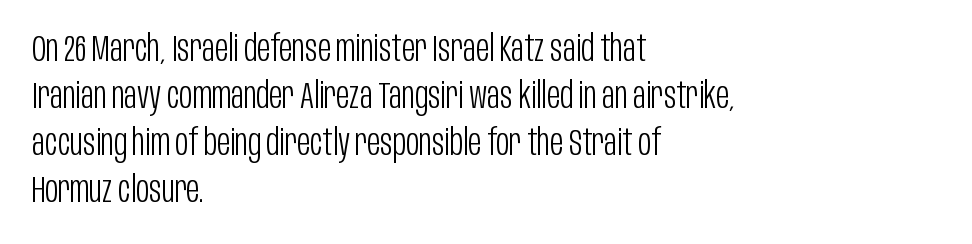
{"serif": "no", "italic": "no", "bold": "no", "weight": "light", "width": "condensed", "stroke_contrast": "low", "x_height": "large", "monospaced": "no", "underline": "no", "align": "left", "line_spacing": "normal", "line_spacing_ratio": 1.31, "letter_spacing": "normal", "letter_spacing_em": 0.0, "glyph_px": 36}
